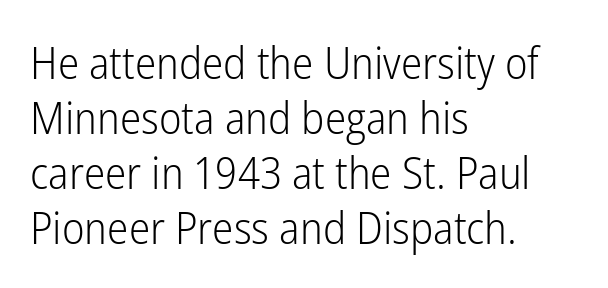
{"serif": "no", "italic": "no", "bold": "no", "weight": "light", "width": "condensed", "stroke_contrast": "low", "x_height": "medium", "monospaced": "no", "underline": "no", "align": "left", "line_spacing_ratio": 1.22, "letter_spacing": "normal", "letter_spacing_em": 0.0, "glyph_px": 45}
